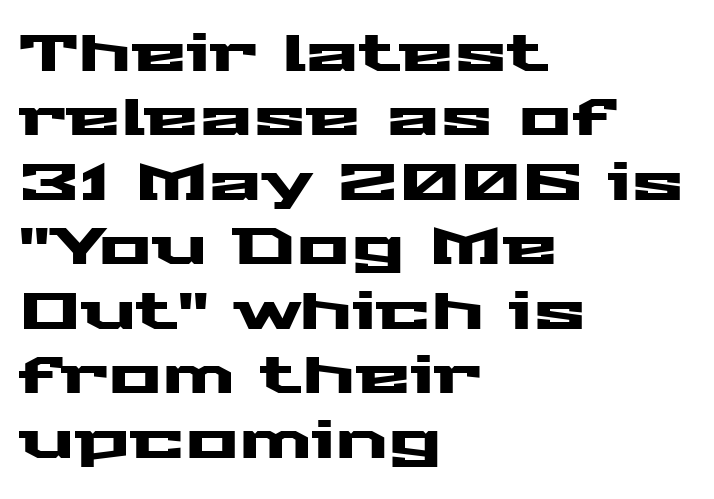
Q: Is the text italic (slanted)? A: No, it is upright.
Q: Is the typeface a serif or a sans-serif typeface? A: Sans-serif.
Q: Is the text underlined? A: No.
Q: How is the paragraph aligned? A: Left-aligned.
Q: Is the spacing between letters normal or unusually wide? A: Normal.
Q: Is the spacing between lines tight, normal or loose? A: Normal.
Q: Width (condensed, normal, or wide)? A: Wide.
Q: Stroke contrast? A: Medium.
Q: x-height? A: Medium.
Q: Monospaced? A: No.
